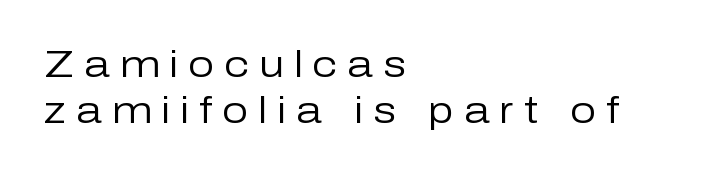
Glance below the letters and you will spot only blank space. The type is letterspaced generously, with wide tracking. The rendering uses natural spacing where letterforms have individual widths. These lines stack with their left ends in a neat column.
